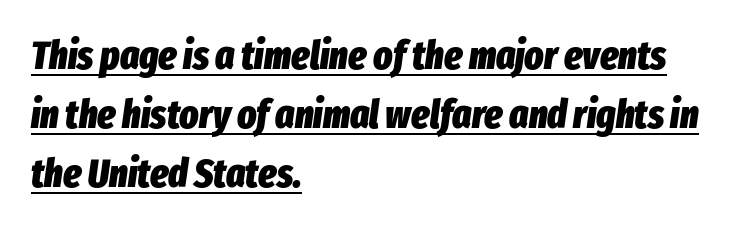
Has an underline been added? It has. Typographic density is high because the face is bold. Spacing verdict: proportional, widths tailored to each character. Whoever set this chose a conventional vertical rhythm. These lines keep a tight, regular rhythm from letter to letter. Emphasis-style slanted type is in use.
